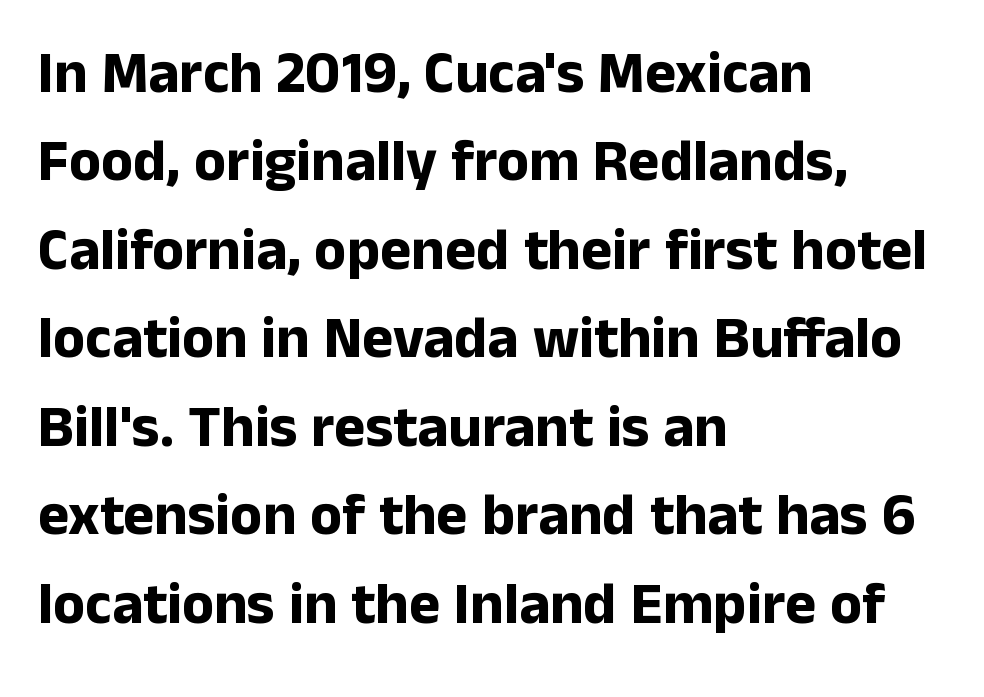
No feet cap the strokes, marking this as sans-serif type. Descenders are the only things crossing below the line. Tracking here is standard; glyphs follow each other at the usual distance. Successive baselines arrive at the customary interval. These lines are rendered in a variable-pitch font. Compared with a centered layout, this one pins lines to the left instead.
